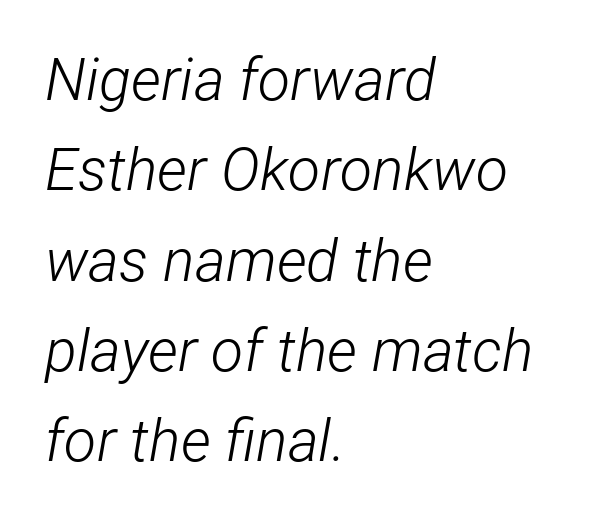
The image shows 59 px light, condensed type, italic (leaning right); set left-aligned, normal line spacing (1.53x), normal letter spacing, not underlined; low stroke contrast and a medium x-height.
